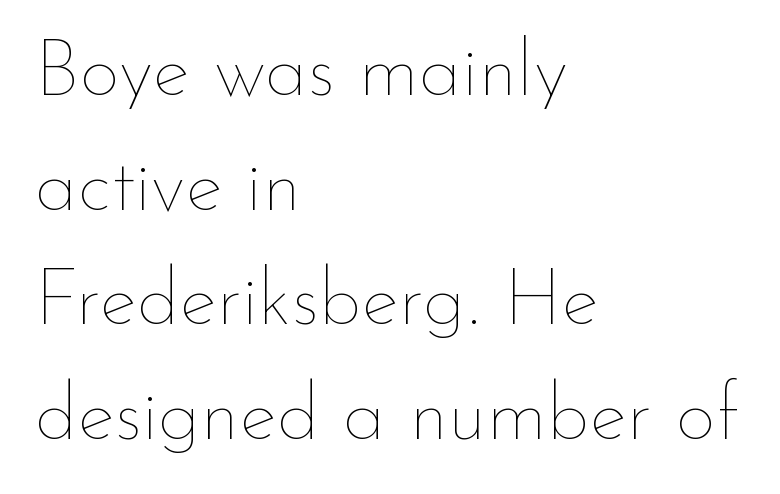
{"italic": "no", "bold": "no", "weight": "thin", "width": "normal", "stroke_contrast": "low", "x_height": "small", "monospaced": "no", "underline": "no", "align": "left", "line_spacing": "normal", "line_spacing_ratio": 1.45, "letter_spacing": "normal", "letter_spacing_em": 0.0, "glyph_px": 79}
